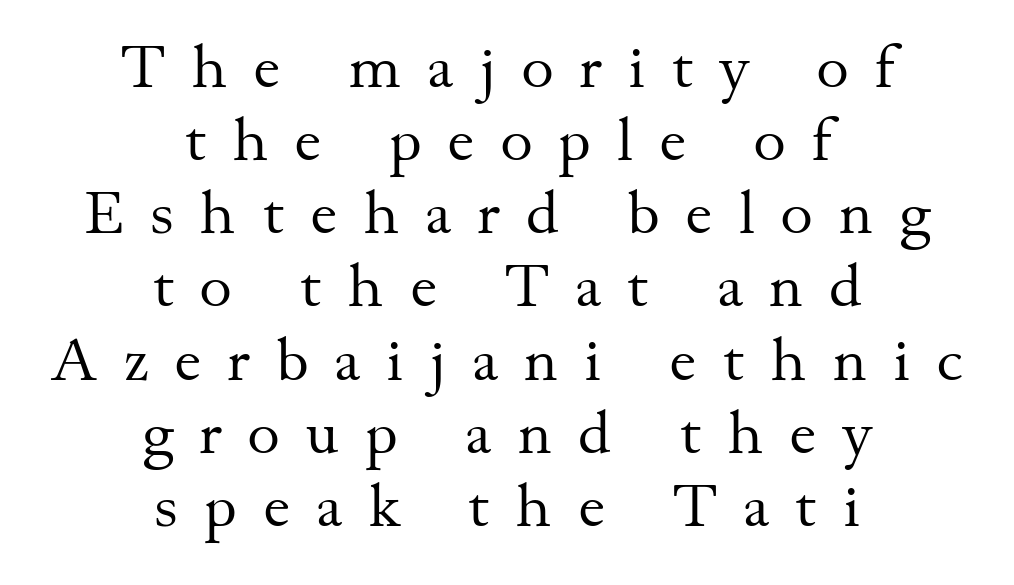
The face looks like a standard text weight, possibly lighter. This sample has the flowing, uneven cadence of proportional lettering. The words here are not underlined. Between one letter and the next there's a generous, obvious gap.
